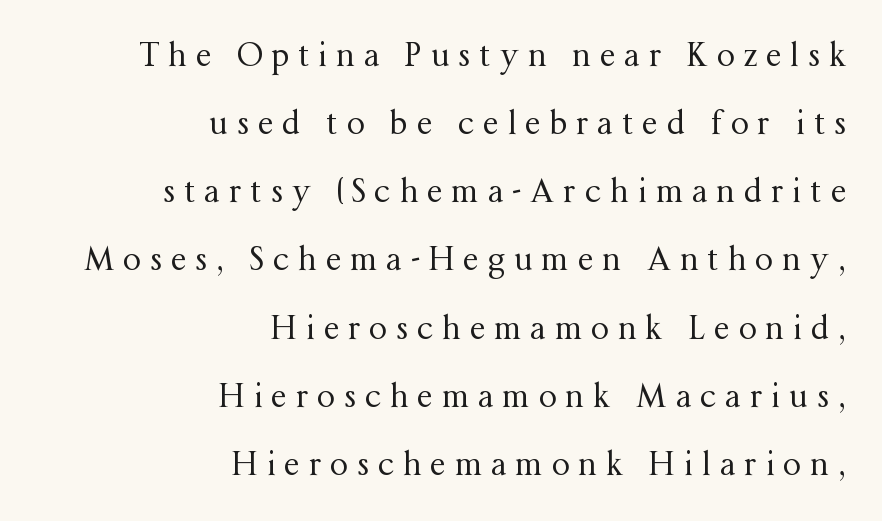
The image shows 32 px regular-weight serif type, upright; set right-aligned, loose line spacing (2.13x), unusually wide letter spacing (+0.28 em), not underlined; medium stroke contrast and a medium x-height.
